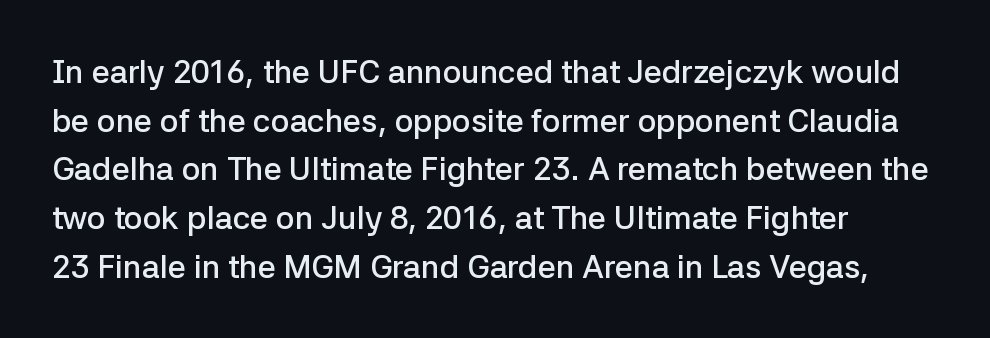
Decoration check: the copy has no underline. Is this a sans? Yes — the strokes have no serifs. Semibold letterforms, between regular and bold. The letters advance in unequal steps, a hallmark of proportional type. Rows of type keep a routine distance in the vertical direction.
